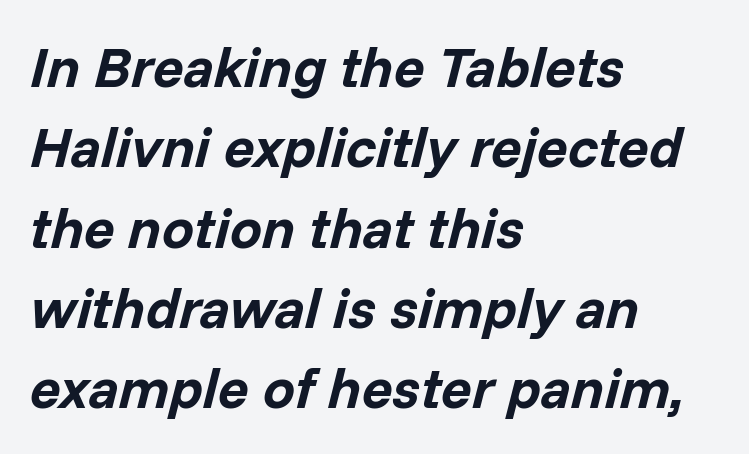
Q: Is the text bold? A: Yes.
Q: Is the text italic (slanted)? A: Yes, it leans right by about 14 degrees.
Q: Is the text underlined? A: No.
Q: How is the paragraph aligned? A: Left-aligned.
Q: Is the spacing between letters normal or unusually wide? A: Normal.
Q: Is the spacing between lines tight, normal or loose? A: Normal.
Q: Width (condensed, normal, or wide)? A: Normal.
Q: Stroke contrast? A: Low.
Q: x-height? A: Medium.
Q: Monospaced? A: No.
